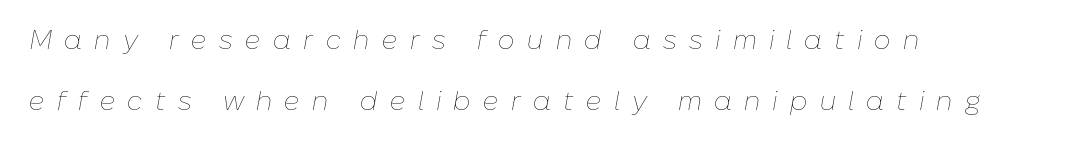
Q: Is the text bold? A: No.
Q: Is the text italic (slanted)? A: Yes, it leans right by about 10 degrees.
Q: Is the text underlined? A: No.
Q: How is the paragraph aligned? A: Left-aligned.
Q: Is the spacing between letters normal or unusually wide? A: Unusually wide.
Q: Is the spacing between lines tight, normal or loose? A: Loose.
